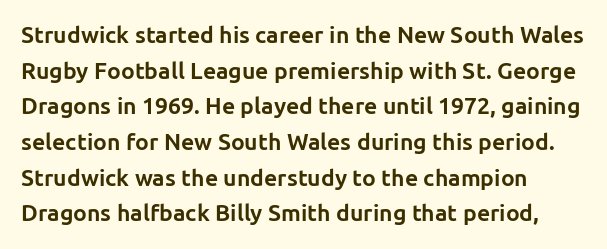
The image shows 23 px bold type, upright; set left-aligned, normal line spacing (1.55x), normal letter spacing, not underlined.
